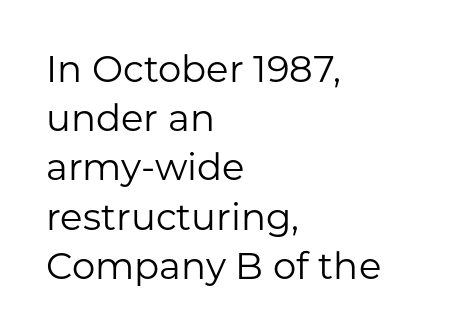
Q: Is the text bold? A: No.
Q: Is the text italic (slanted)? A: No, it is upright.
Q: Is the typeface a serif or a sans-serif typeface? A: Sans-serif.
Q: Is the text underlined? A: No.
Q: How is the paragraph aligned? A: Left-aligned.
Q: Is the spacing between letters normal or unusually wide? A: Normal.
Q: Is the spacing between lines tight, normal or loose? A: Normal.
Q: Width (condensed, normal, or wide)? A: Normal.
Q: Stroke contrast? A: Low.
Q: x-height? A: Medium.
Q: Monospaced? A: No.
